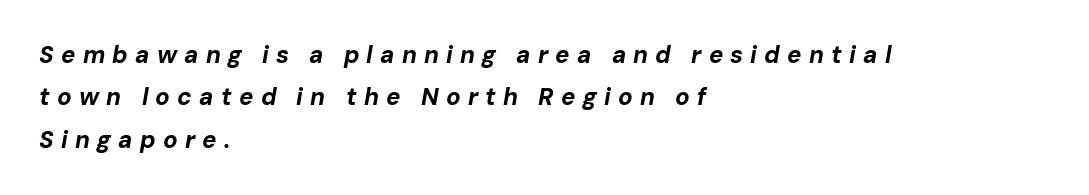
The image shows 24 px bold type, italic (leaning right); set left-aligned, line spacing 1.77x, unusually wide letter spacing (+0.3 em), not underlined.
